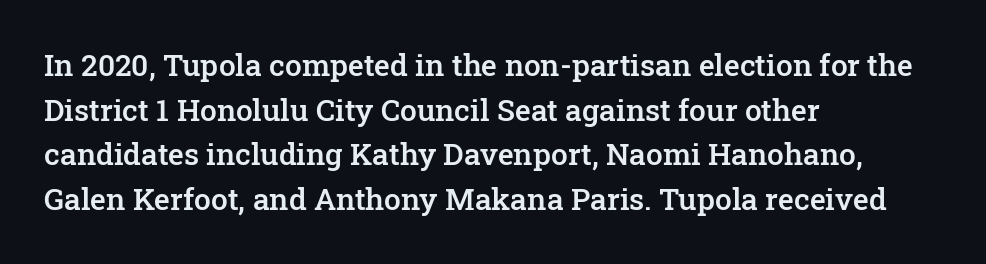
{"serif": "yes", "italic": "no", "bold": "semi", "weight": "semibold", "width": "normal", "stroke_contrast": "low", "x_height": "medium", "monospaced": "no", "underline": "no", "align": "left", "line_spacing": "normal", "line_spacing_ratio": 1.49, "letter_spacing": "normal", "letter_spacing_em": 0.0, "glyph_px": 30}
